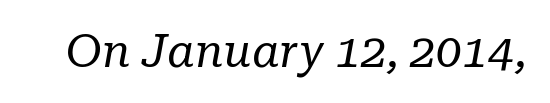
Q: Is the text bold? A: No.
Q: Is the text italic (slanted)? A: Yes, it leans right by about 10 degrees.
Q: Is the typeface a serif or a sans-serif typeface? A: Serif.
Q: Is the text underlined? A: No.
Q: Is the spacing between letters normal or unusually wide? A: Normal.
Q: Width (condensed, normal, or wide)? A: Normal.
Q: Stroke contrast? A: Low.
Q: x-height? A: Medium.
Q: Monospaced? A: No.
